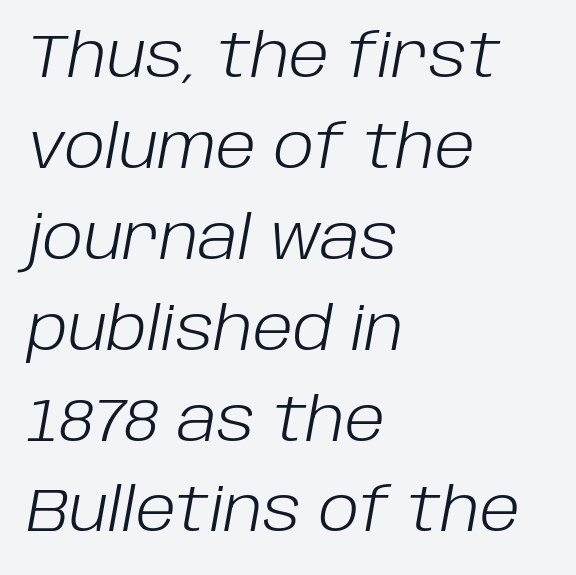
Q: Is the text bold? A: No.
Q: Is the text italic (slanted)? A: Yes, it leans right by about 10 degrees.
Q: Is the text underlined? A: No.
Q: How is the paragraph aligned? A: Left-aligned.
Q: Is the spacing between letters normal or unusually wide? A: Normal.
Q: Is the spacing between lines tight, normal or loose? A: Normal.
Q: Width (condensed, normal, or wide)? A: Normal.
Q: Stroke contrast? A: Low.
Q: x-height? A: Large.
Q: Monospaced? A: No.
